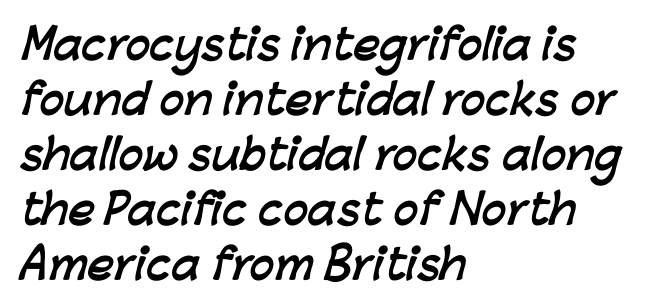
{"serif": "no", "bold": "yes", "weight": "semibold", "width": "normal", "stroke_contrast": "low", "x_height": "medium", "monospaced": "no", "underline": "no", "align": "left", "line_spacing": "normal", "line_spacing_ratio": 1.34, "letter_spacing": "normal", "letter_spacing_em": 0.0, "glyph_px": 41}
